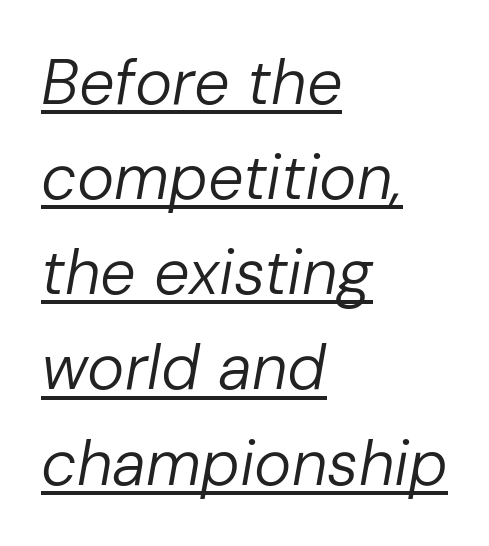
The passage is arranged the way most books set body copy — flush left. The letters advance in unequal steps, a hallmark of proportional type. The font is comparable to plain body text, perhaps lighter. Rows of type keep a routine distance in the vertical direction. Somebody hit Ctrl+U on this one — the words are underlined.
